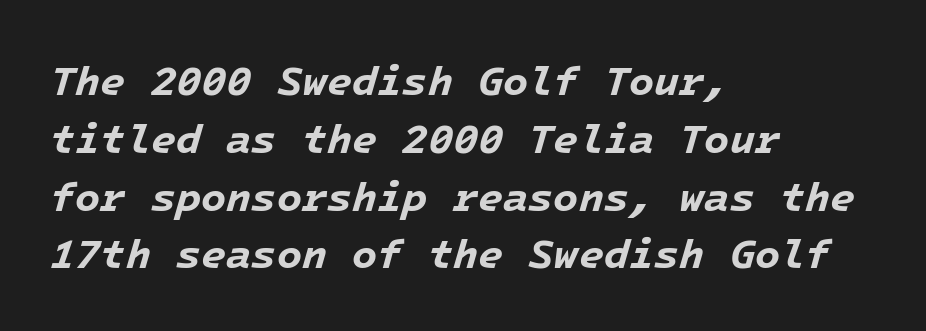
Horizontal bands of white between lines are of average thickness. As a designer I'd log this as weight 700, bold. Lines of text with bare space underneath. When letters slant like this, we call the style italic.
